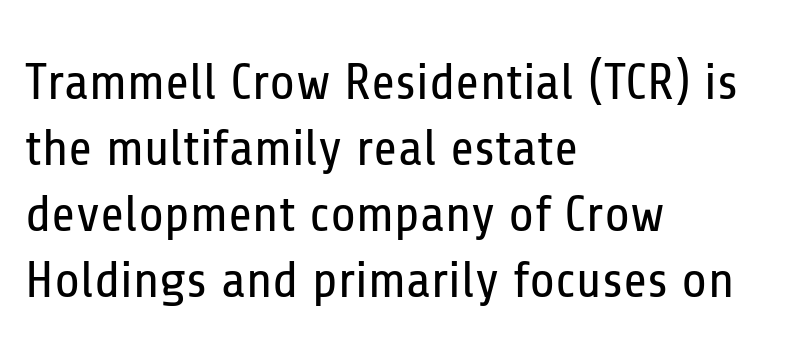
The image shows 52 px regular-weight, condensed sans-serif type, upright; set left-aligned, normal line spacing (1.27x), normal letter spacing, not underlined; low stroke contrast and a medium x-height.
